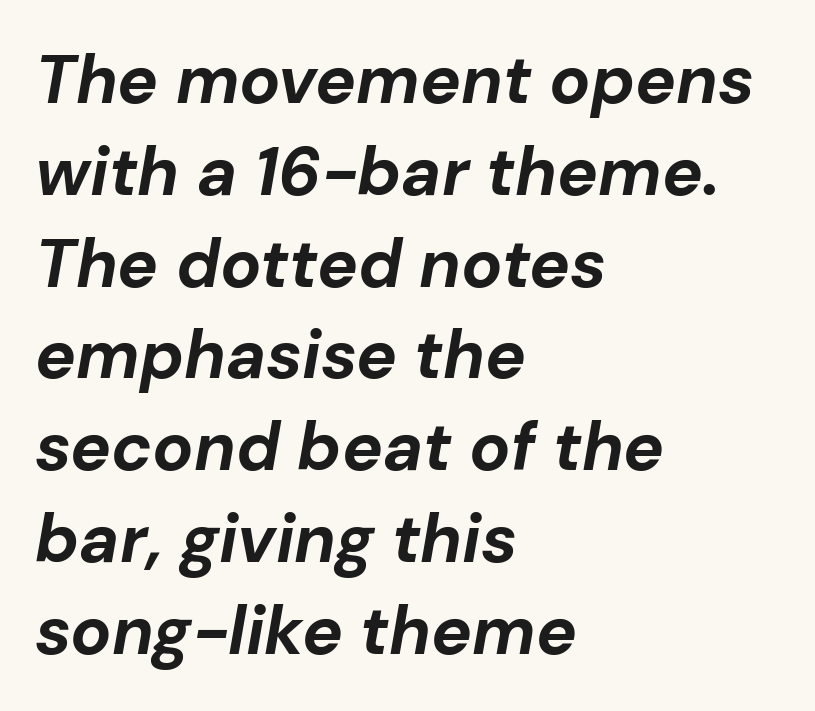
{"italic": "yes", "lean": "right", "slant_degrees": 10, "bold": "yes", "weight": "bold", "width": "normal", "stroke_contrast": "low", "x_height": "medium", "monospaced": "no", "underline": "no", "align": "left", "line_spacing": "normal", "line_spacing_ratio": 1.35, "letter_spacing": "normal", "letter_spacing_em": 0.0, "glyph_px": 68}
